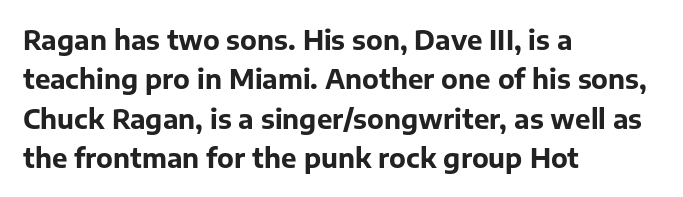
The image shows 26 px bold type, upright; set left-aligned, normal line spacing (1.51x), normal letter spacing, not underlined.
